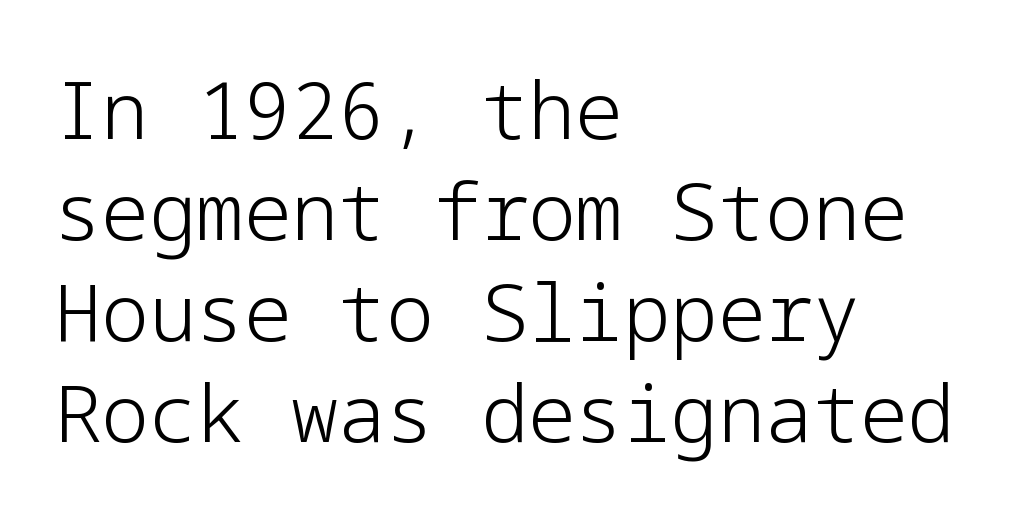
The image shows 79 px light sans-serif type, upright; set left-aligned, normal line spacing (1.28x), normal letter spacing, not underlined; low stroke contrast and a medium x-height.
